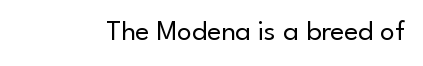
Does extra space separate the letters? No, they use regular spacing. The passage shown is typed in a proportional face where columns would drift. Descenders are the only things crossing below the line. The face used here is a sans, in the tradition of grotesques and geometrics. No chunkiness to these letters — they're not bold. Posture: upright roman.
